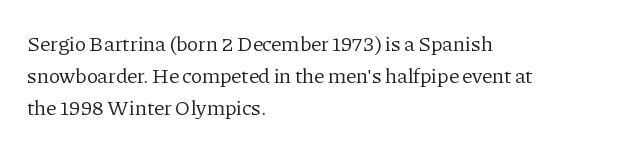
Q: Is the text bold? A: No.
Q: Is the text italic (slanted)? A: No, it is upright.
Q: Is the text underlined? A: No.
Q: How is the paragraph aligned? A: Left-aligned.
Q: Is the spacing between letters normal or unusually wide? A: Normal.
Q: Is the spacing between lines tight, normal or loose? A: Normal.
